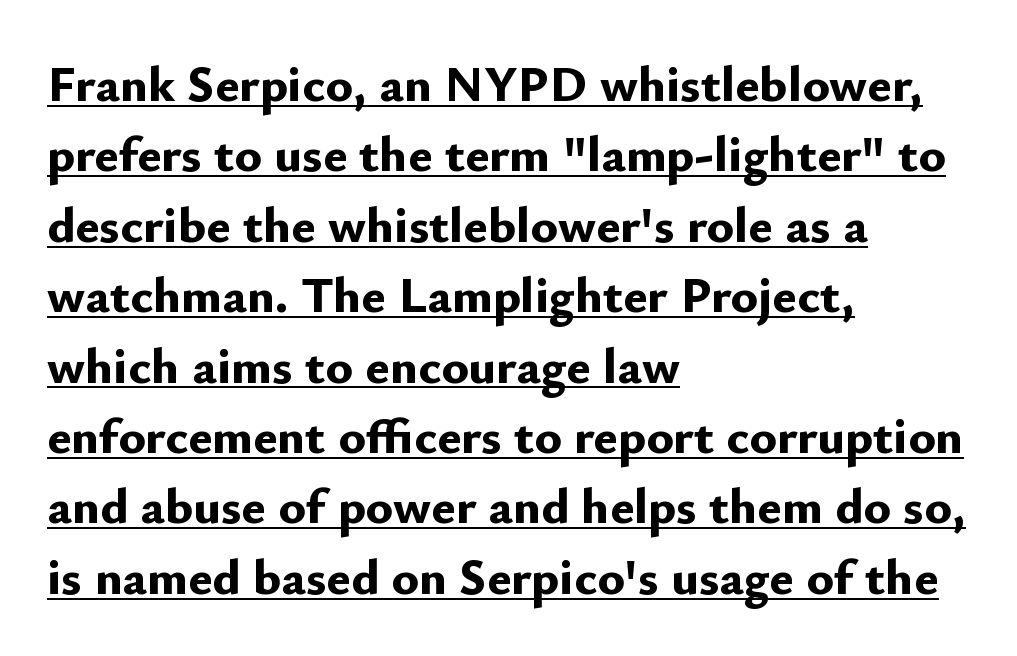
The image shows 51 px bold sans-serif type, upright; set left-aligned, normal line spacing (1.38x), normal letter spacing, underlined; low stroke contrast and a small x-height.
